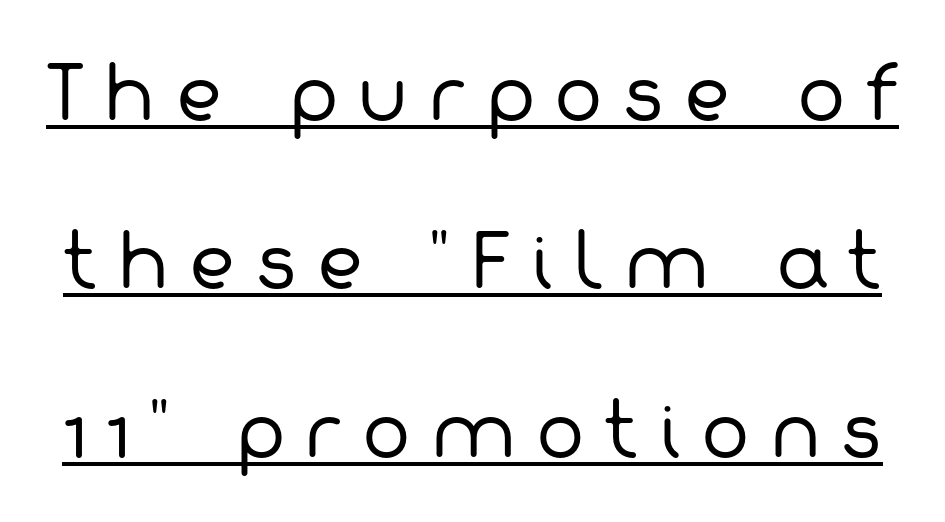
Each letter keeps its own natural width here, so spacing adapts to shape. Weight: regular or lighter. Each letter's strokes conclude bluntly, with no projecting serifs. There is plenty of visible air inserted between adjacent glyphs. Interline gaps are noticeably wide in this sample.
